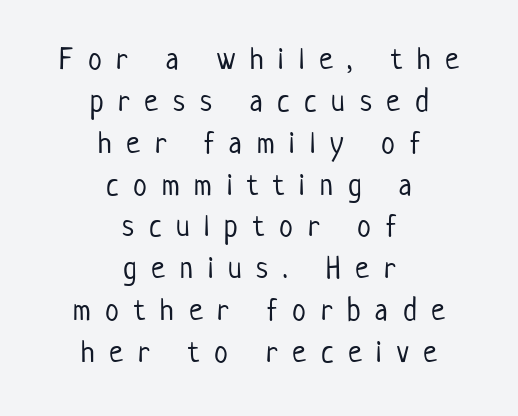
Q: Is the text bold? A: No.
Q: Is the text italic (slanted)? A: No, it is upright.
Q: Is the typeface a serif or a sans-serif typeface? A: Sans-serif.
Q: Is the text underlined? A: No.
Q: How is the paragraph aligned? A: Centered.
Q: Is the spacing between letters normal or unusually wide? A: Unusually wide.
Q: Is the spacing between lines tight, normal or loose? A: Normal.
Q: Width (condensed, normal, or wide)? A: Condensed.
Q: Stroke contrast? A: Low.
Q: x-height? A: Medium.
Q: Monospaced? A: No.
